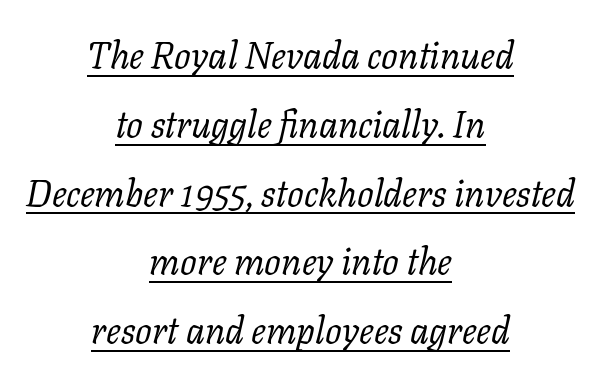
Q: Is the text bold? A: No.
Q: Is the text italic (slanted)? A: Yes, it leans right by about 11 degrees.
Q: Is the typeface a serif or a sans-serif typeface? A: Serif.
Q: Is the text underlined? A: Yes.
Q: How is the paragraph aligned? A: Centered.
Q: Is the spacing between letters normal or unusually wide? A: Normal.
Q: Width (condensed, normal, or wide)? A: Normal.
Q: Stroke contrast? A: Low.
Q: x-height? A: Medium.
Q: Monospaced? A: No.
